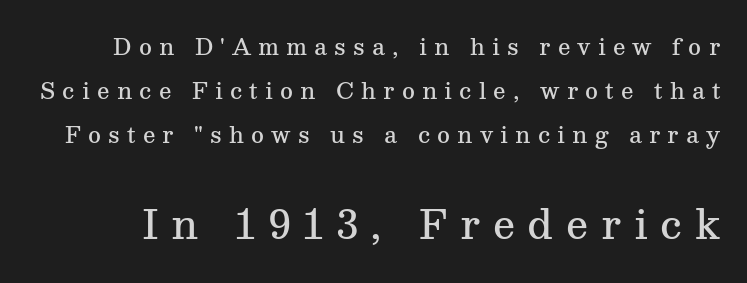
Q: Is the text bold? A: Semi-bold.
Q: Is the text italic (slanted)? A: No, it is upright.
Q: Is the typeface a serif or a sans-serif typeface? A: Serif.
Q: Is the text underlined? A: No.
Q: Is the spacing between letters normal or unusually wide? A: Unusually wide.
Q: Is the spacing between lines tight, normal or loose? A: Loose.
Q: Which block of text is set in a larger size, the first (top) or the second (bottom)? A: The second (bottom) one.
Q: Width (condensed, normal, or wide)? A: Normal.
Q: Stroke contrast? A: Medium.
Q: x-height? A: Medium.
Q: Monospaced? A: No.
